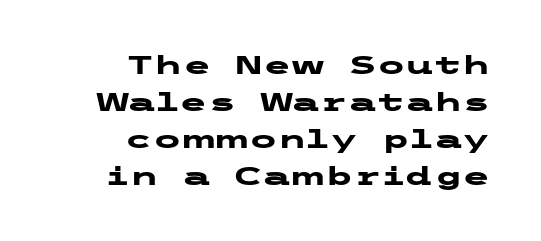
The image shows 26 px bold type, upright; set right-aligned, normal line spacing (1.42x), normal letter spacing, not underlined.
